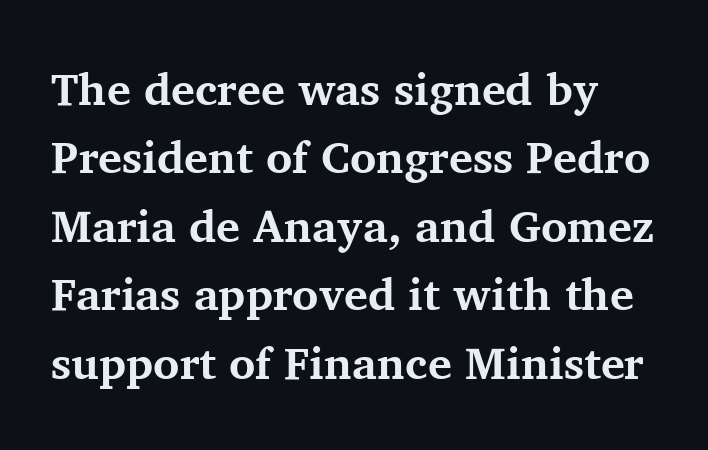
Q: Is the text bold? A: Yes.
Q: Is the text italic (slanted)? A: No, it is upright.
Q: Is the typeface a serif or a sans-serif typeface? A: Serif.
Q: Is the text underlined? A: No.
Q: Is the spacing between letters normal or unusually wide? A: Normal.
Q: Is the spacing between lines tight, normal or loose? A: Normal.
Q: Width (condensed, normal, or wide)? A: Normal.
Q: Stroke contrast? A: Medium.
Q: x-height? A: Medium.
Q: Monospaced? A: No.
